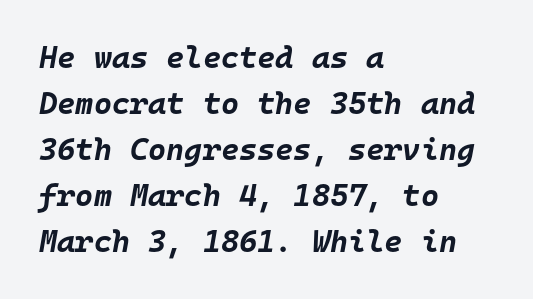
The image shows 31 px bold type, italic (leaning right), monospaced; set left-aligned, normal line spacing (1.48x), normal letter spacing, not underlined; low stroke contrast and a large x-height.
